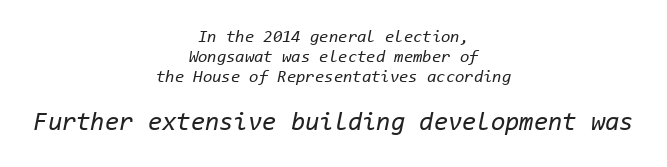
{"italic": "yes", "lean": "right", "slant_degrees": 11, "bold": "no", "underline": "no", "align": "center", "line_spacing_ratio": 1.19, "letter_spacing": "normal", "letter_spacing_em": 0.0, "larger_block": "second", "size_ratio": 1.53, "glyph_px": 26}
